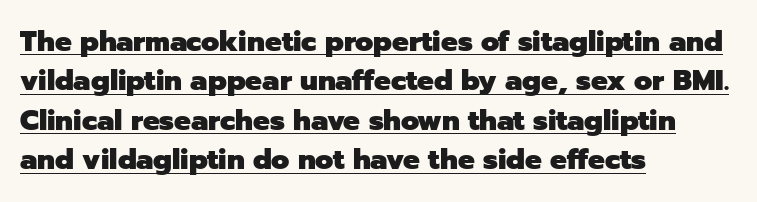
The paragraph has a hard left edge and a soft right edge. Nothing unusual about the tracking: characters are spaced as the font intends. The letters advance in unequal steps, a hallmark of proportional type. Looks like someone drew a line under every word here. Does the leading feel generous? No, just average.
